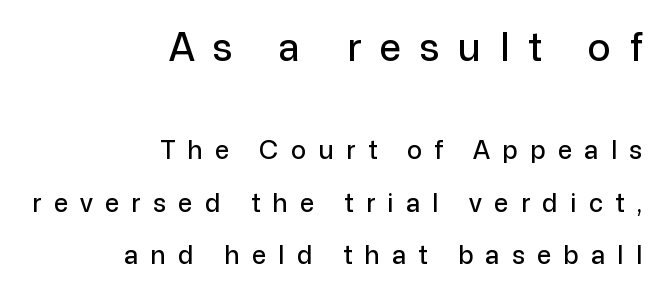
{"serif": "no", "italic": "no", "width": "normal", "stroke_contrast": "low", "x_height": "medium", "monospaced": "no", "underline": "no", "align": "right", "line_spacing": "loose", "line_spacing_ratio": 2.1, "letter_spacing": "wide", "letter_spacing_em": 0.5, "larger_block": "first", "size_ratio": 1.52, "glyph_px": 38}
